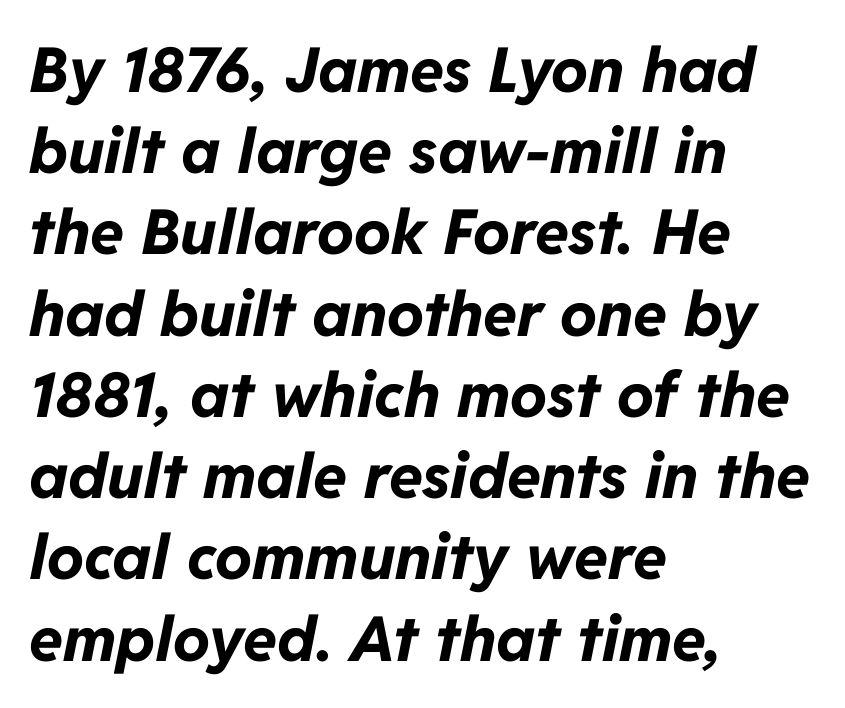
The image shows 62 px bold type, italic (leaning right); set left-aligned, normal line spacing (1.31x), normal letter spacing, not underlined; low stroke contrast and a medium x-height.
